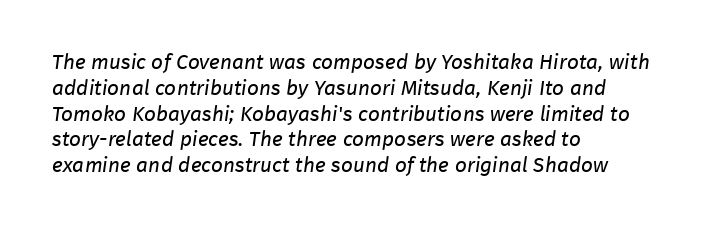
The foot of each line stays bare and open. The characters are drawn with everyday or finer stroke widths. Letter spacing: default. Line beginnings align vertically; line endings do not.
